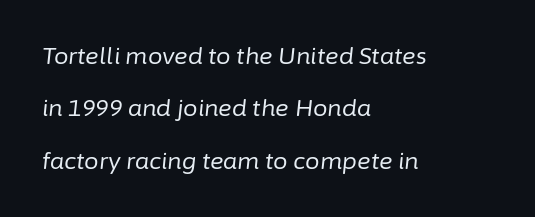
The image shows 23 px text type, italic (leaning right); set left-aligned, loose line spacing (2.28x), normal letter spacing, not underlined.
